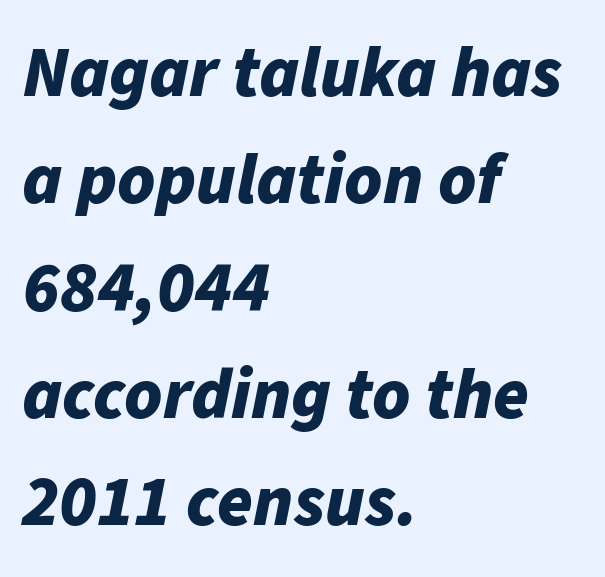
The image shows 72 px bold type, italic (leaning right); set left-aligned, normal line spacing (1.49x), normal letter spacing, not underlined; low stroke contrast and a medium x-height.
